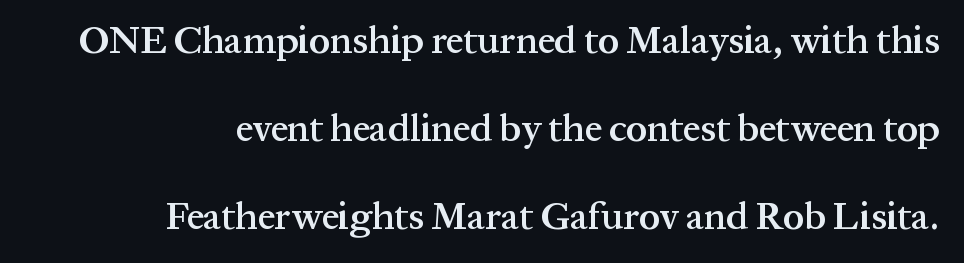
What stands out about the letter spacing? Nothing — it is the standard amount. Layout note: lines flush right. Old-style or modern, the face here clearly has serifs. Quick note: underline off.
